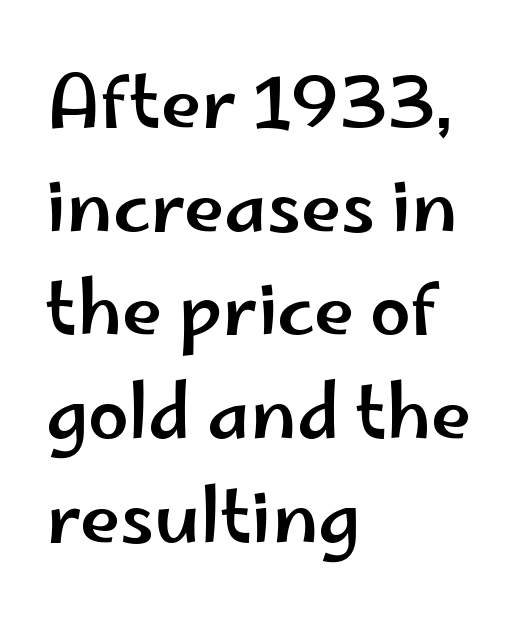
Just letters on the line, the space beneath them empty. Character widths vary here, with narrow letters taking less room than wide ones. Notice how descenders clear the ascenders below comfortably — that's standard leading. The lines are quadded left. The letters sit at their default tracking, neither squeezed nor spread. Is there any slant? The stems are plumb.
